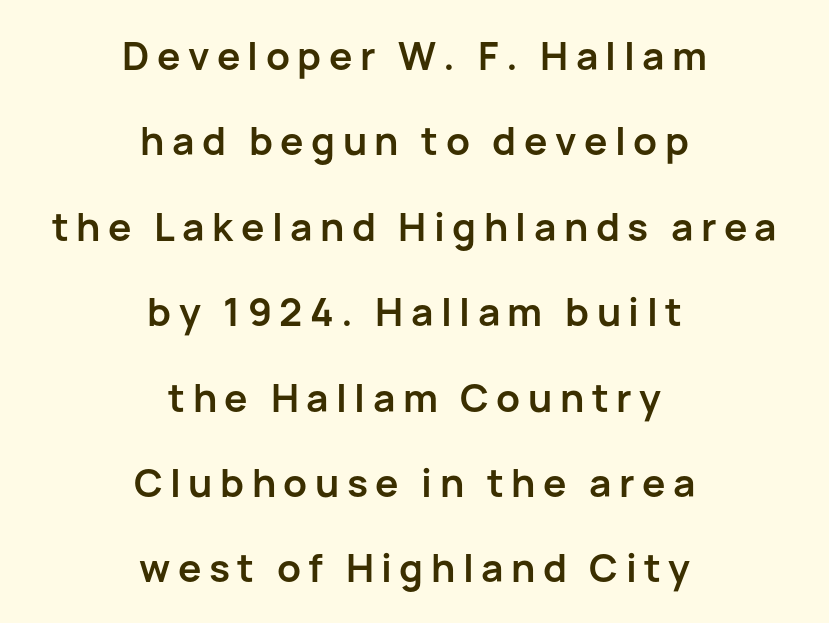
Q: Is the text bold? A: Yes.
Q: Is the text italic (slanted)? A: No, it is upright.
Q: Is the typeface a serif or a sans-serif typeface? A: Sans-serif.
Q: Is the text underlined? A: No.
Q: How is the paragraph aligned? A: Centered.
Q: Is the spacing between lines tight, normal or loose? A: Loose.
Q: Width (condensed, normal, or wide)? A: Normal.
Q: Stroke contrast? A: Low.
Q: x-height? A: Medium.
Q: Monospaced? A: No.
